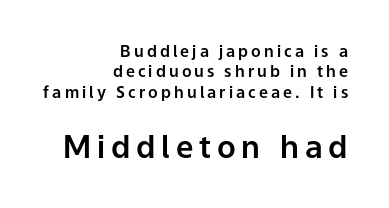
Q: Is the text italic (slanted)? A: No, it is upright.
Q: Is the typeface a serif or a sans-serif typeface? A: Sans-serif.
Q: Is the text underlined? A: No.
Q: How is the paragraph aligned? A: Right-aligned.
Q: Is the spacing between lines tight, normal or loose? A: Normal.
Q: Which block of text is set in a larger size, the first (top) or the second (bottom)? A: The second (bottom) one.
Q: Width (condensed, normal, or wide)? A: Normal.
Q: Stroke contrast? A: Low.
Q: x-height? A: Medium.
Q: Monospaced? A: No.
